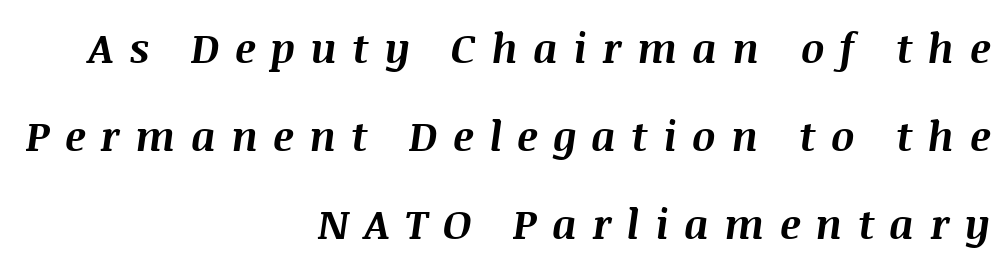
The image shows 41 px bold type, italic (leaning right); set right-aligned, loose line spacing (2.15x), unusually wide letter spacing (+0.37 em), not underlined; medium stroke contrast and a large x-height.
